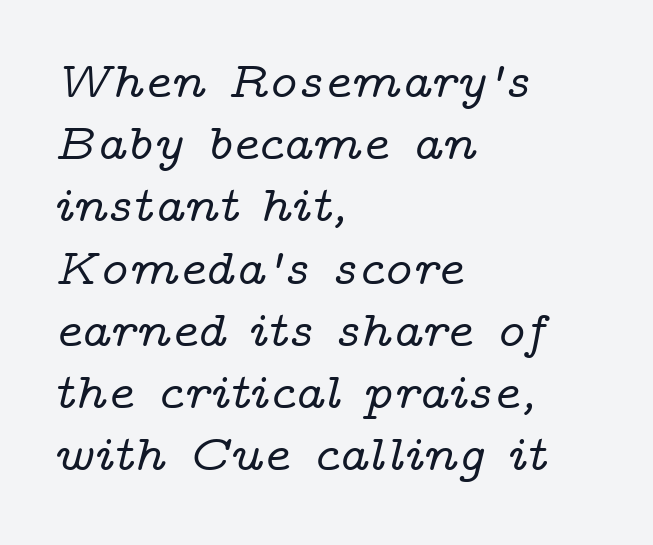
Q: Is the text italic (slanted)? A: Yes, it leans right by about 14 degrees.
Q: Is the typeface a serif or a sans-serif typeface? A: Serif.
Q: Is the text underlined? A: No.
Q: How is the paragraph aligned? A: Left-aligned.
Q: Is the spacing between letters normal or unusually wide? A: Normal.
Q: Width (condensed, normal, or wide)? A: Wide.
Q: Stroke contrast? A: Low.
Q: x-height? A: Medium.
Q: Monospaced? A: No.
